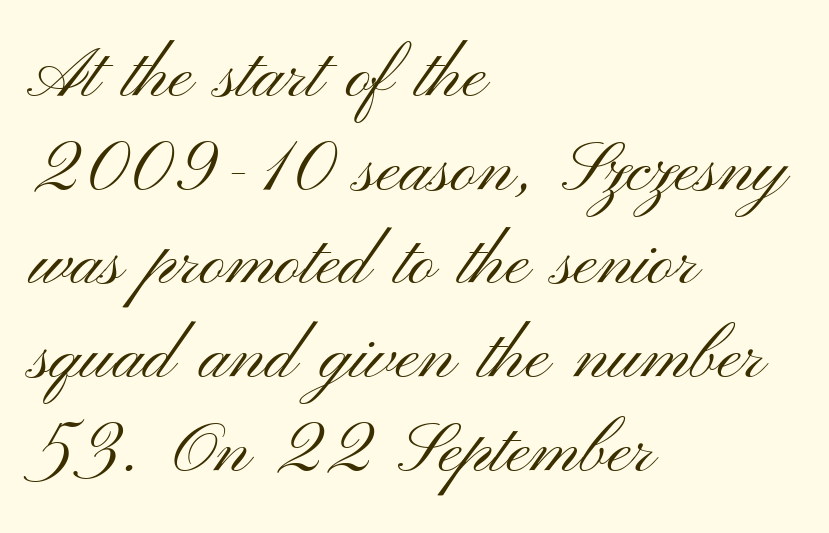
Q: Is the text bold? A: No.
Q: Is the text italic (slanted)? A: Yes.
Q: Is the typeface a serif or a sans-serif typeface? A: Sans-serif.
Q: Is the text underlined? A: No.
Q: How is the paragraph aligned? A: Left-aligned.
Q: Is the spacing between letters normal or unusually wide? A: Normal.
Q: Is the spacing between lines tight, normal or loose? A: Normal.
Q: Width (condensed, normal, or wide)? A: Wide.
Q: Stroke contrast? A: Medium.
Q: x-height? A: Small.
Q: Monospaced? A: No.
